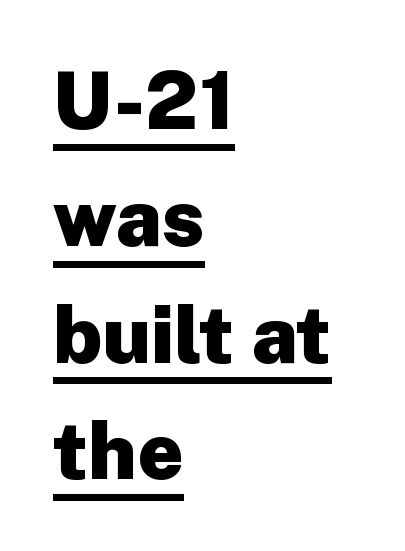
{"serif": "no", "italic": "no", "bold": "yes", "weight": "heavy", "width": "normal", "stroke_contrast": "low", "x_height": "medium", "monospaced": "no", "underline": "yes", "align": "left", "line_spacing": "normal", "line_spacing_ratio": 1.46, "letter_spacing": "normal", "letter_spacing_em": 0.0, "glyph_px": 80}
